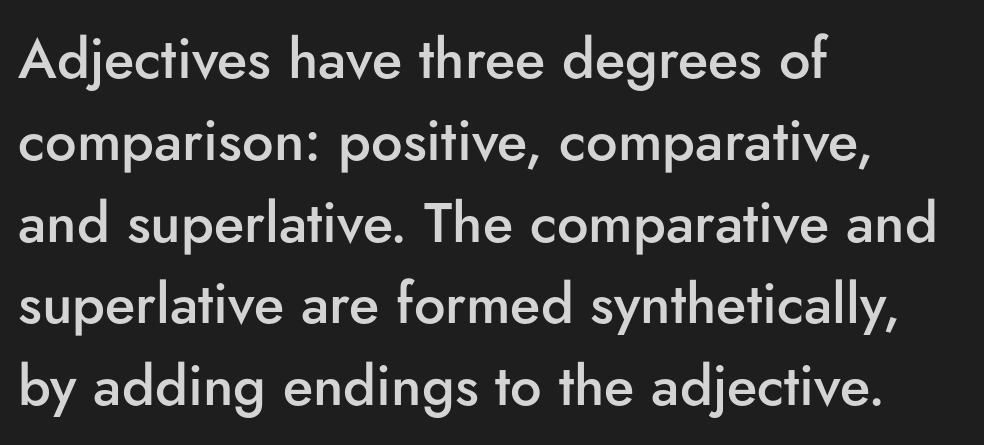
The image shows 56 px semibold sans-serif type, upright; set left-aligned, normal line spacing (1.46x), normal letter spacing, not underlined; low stroke contrast and a small x-height.
